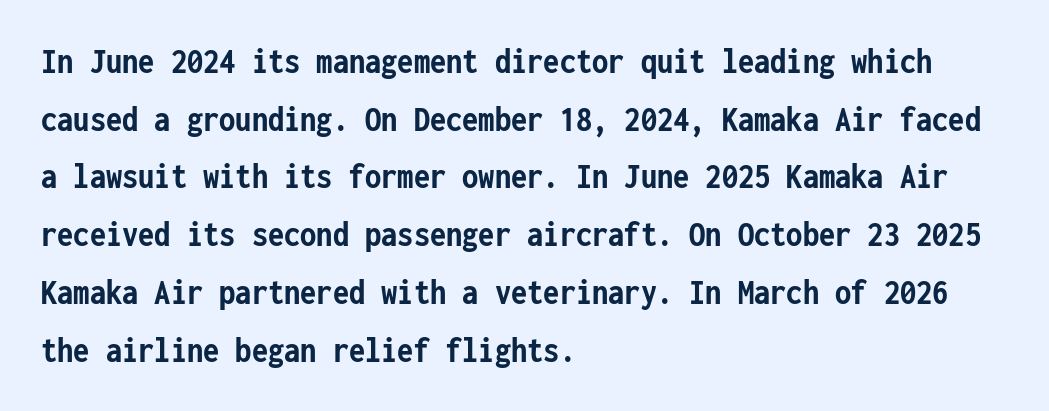
The image shows 37 px semibold, condensed sans-serif type, upright, monospaced; set left-aligned, normal line spacing (1.56x), normal letter spacing, not underlined; low stroke contrast and a medium x-height.
